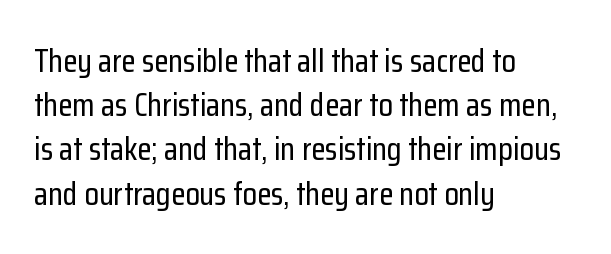
Q: Is the text italic (slanted)? A: No, it is upright.
Q: Is the typeface a serif or a sans-serif typeface? A: Sans-serif.
Q: Is the text underlined? A: No.
Q: How is the paragraph aligned? A: Left-aligned.
Q: Is the spacing between letters normal or unusually wide? A: Normal.
Q: Is the spacing between lines tight, normal or loose? A: Normal.
Q: Width (condensed, normal, or wide)? A: Condensed.
Q: Stroke contrast? A: Low.
Q: x-height? A: Medium.
Q: Monospaced? A: No.
